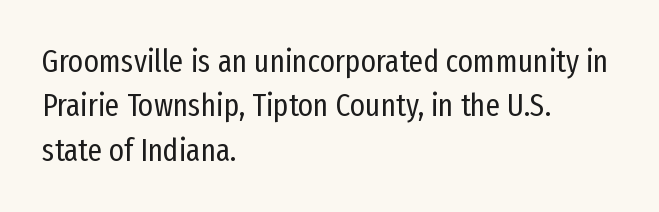
Proportional: the letters do not fall into vertical columns. The typography opts for an upright posture over an oblique one. Font category for this specimen: sans-serif. Summary of vertical rhythm: regular, with standard interline spacing.
